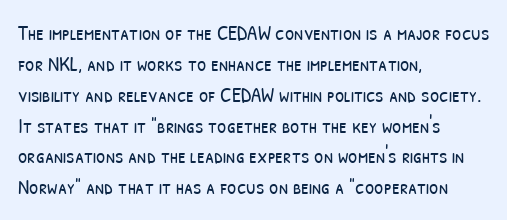
{"bold": "no", "underline": "no", "align": "left", "line_spacing": "normal", "line_spacing_ratio": 1.47, "letter_spacing": "normal", "letter_spacing_em": 0.0, "glyph_px": 21}
